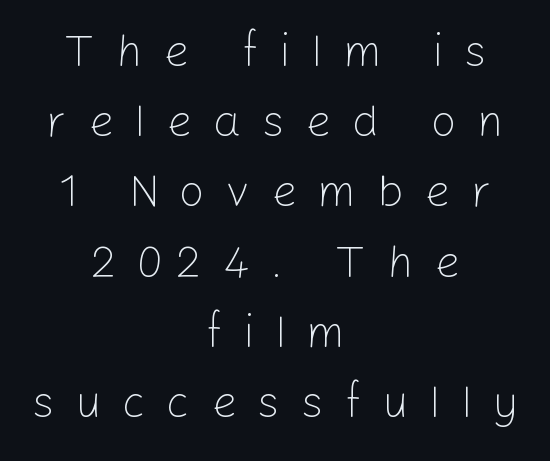
The image shows 45 px light sans-serif type, upright; set centered, normal line spacing (1.56x), unusually wide letter spacing (+0.46 em), not underlined; low stroke contrast and a medium x-height.
